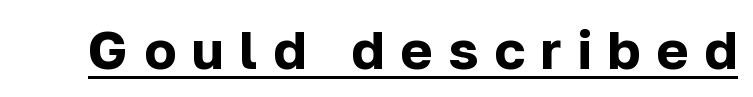
The image shows 54 px bold sans-serif type, upright; set unusually wide letter spacing (+0.29 em), underlined; low stroke contrast and a medium x-height.
